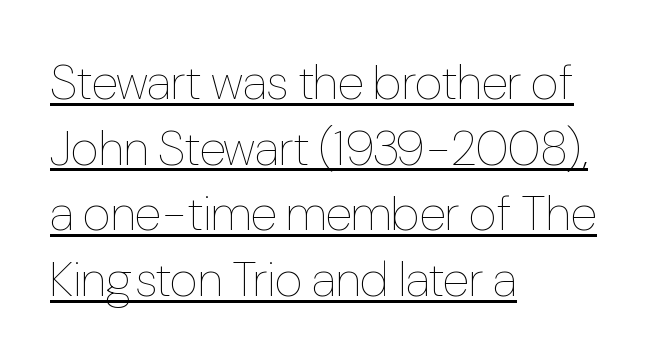
The image shows 49 px thin, condensed type, upright; set left-aligned, normal line spacing (1.34x), normal letter spacing, underlined; low stroke contrast and a medium x-height.
